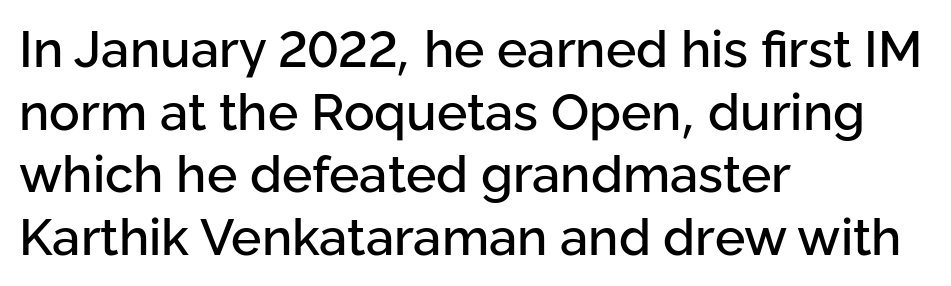
{"serif": "no", "italic": "no", "width": "normal", "stroke_contrast": "low", "x_height": "medium", "monospaced": "no", "underline": "no", "align": "left", "line_spacing_ratio": 1.23, "letter_spacing": "normal", "letter_spacing_em": 0.0, "glyph_px": 51}
